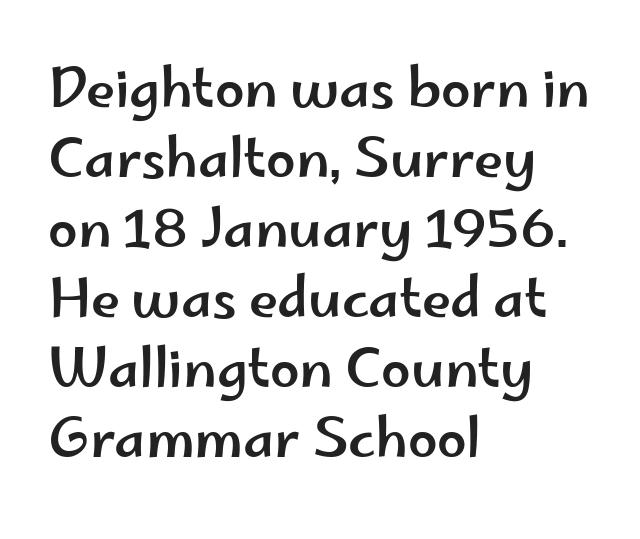
The lines sit at an ordinary, default distance from one another. In terms of letterspacing, this is plain default setting. The rendering anchors every line to the left-hand side. Posture: vertical. Think of a printed novel: that variable character pitch is what you see here.
